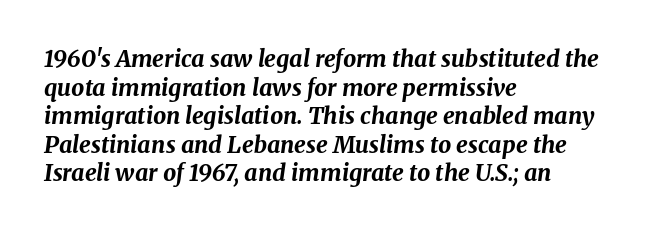
Characters are canted at an angle relative to the baseline's perpendicular. What stands out about the letter spacing? Nothing — it is the standard amount. A dark, heavy texture on the line: the type is bold. The gap between lines stays unmarked.
